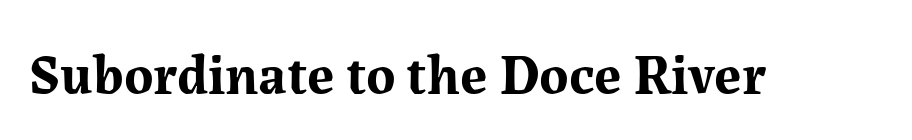
Q: Is the text bold? A: Yes.
Q: Is the text italic (slanted)? A: No, it is upright.
Q: Is the typeface a serif or a sans-serif typeface? A: Serif.
Q: Is the text underlined? A: No.
Q: Is the spacing between letters normal or unusually wide? A: Normal.
Q: Width (condensed, normal, or wide)? A: Normal.
Q: Stroke contrast? A: Medium.
Q: x-height? A: Medium.
Q: Monospaced? A: No.
